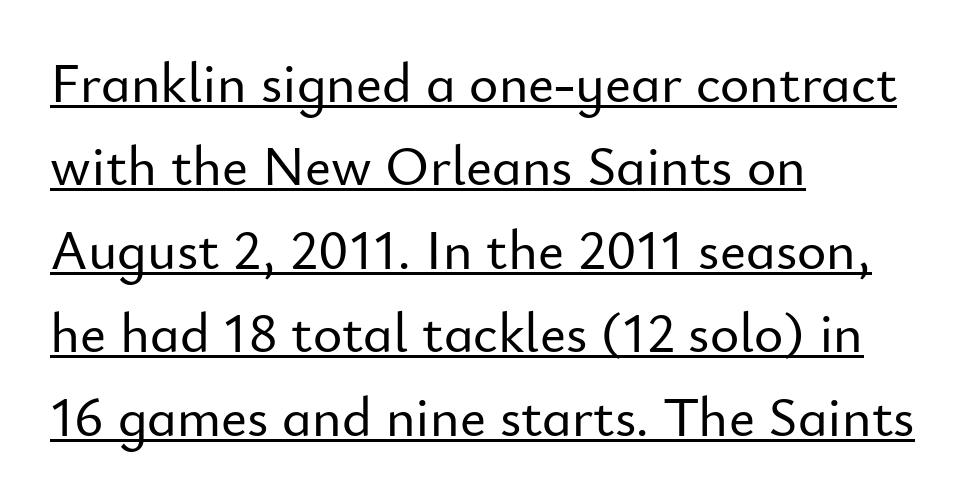
{"serif": "no", "italic": "no", "width": "normal", "stroke_contrast": "low", "x_height": "small", "monospaced": "no", "underline": "yes", "align": "left", "line_spacing": "normal", "line_spacing_ratio": 1.49, "letter_spacing": "normal", "letter_spacing_em": 0.0, "glyph_px": 56}
